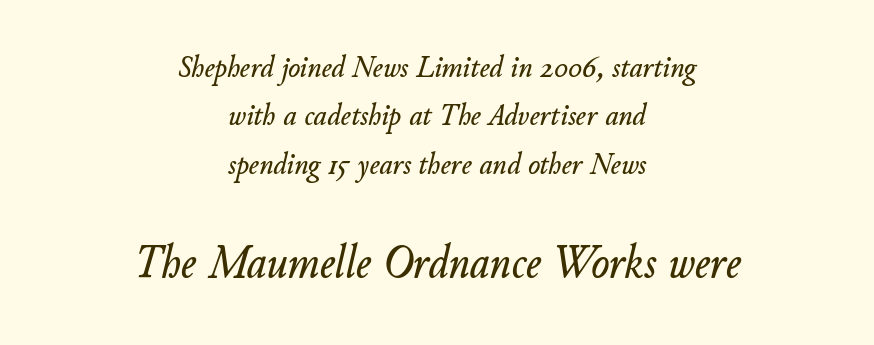
{"italic": "yes", "lean": "right", "slant_degrees": 11, "width": "normal", "stroke_contrast": "low", "x_height": "small", "monospaced": "no", "underline": "no", "align": "center", "line_spacing": "normal", "line_spacing_ratio": 1.51, "letter_spacing": "normal", "letter_spacing_em": 0.0, "larger_block": "second", "size_ratio": 1.5, "glyph_px": 48}
